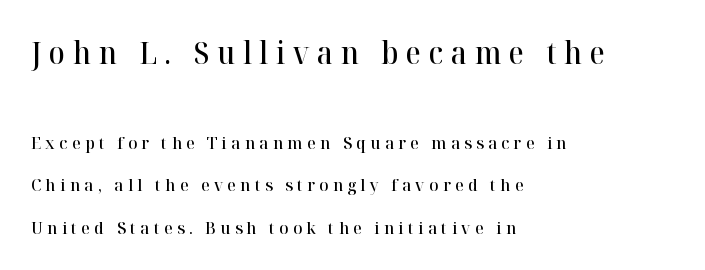
Beneath every word, the page is bare. The lines are spread far apart with generous leading. Firm but not heavy-handed strokes: this text is semibold. Display-style spreading of the glyphs; the letterfit is very open.
